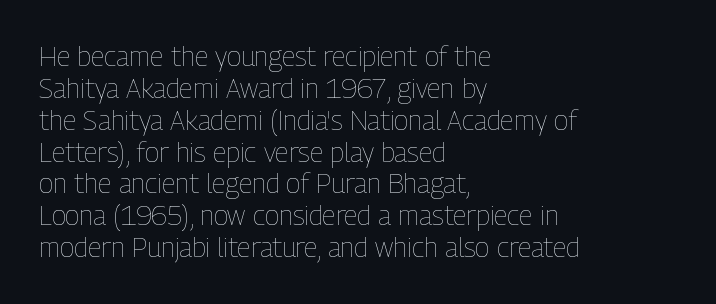
{"italic": "no", "bold": "no", "underline": "no", "align": "left", "line_spacing_ratio": 1.18, "letter_spacing": "normal", "letter_spacing_em": 0.0, "glyph_px": 27}
